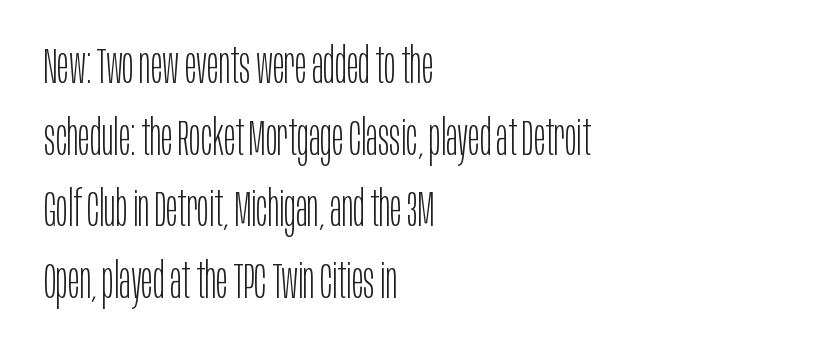
{"serif": "no", "italic": "no", "bold": "no", "weight": "light", "width": "condensed", "stroke_contrast": "low", "x_height": "large", "monospaced": "no", "underline": "no", "align": "left", "line_spacing": "normal", "line_spacing_ratio": 1.46, "letter_spacing": "normal", "letter_spacing_em": 0.0, "glyph_px": 49}
